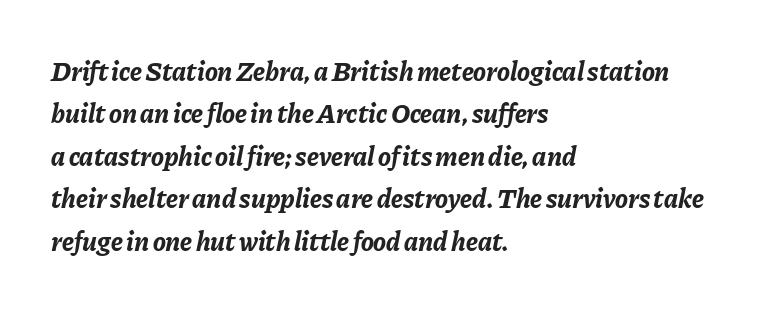
{"italic": "yes", "lean": "right", "slant_degrees": 11, "bold": "yes", "underline": "no", "align": "left", "line_spacing": "normal", "line_spacing_ratio": 1.57, "letter_spacing": "normal", "letter_spacing_em": 0.0, "glyph_px": 27}
